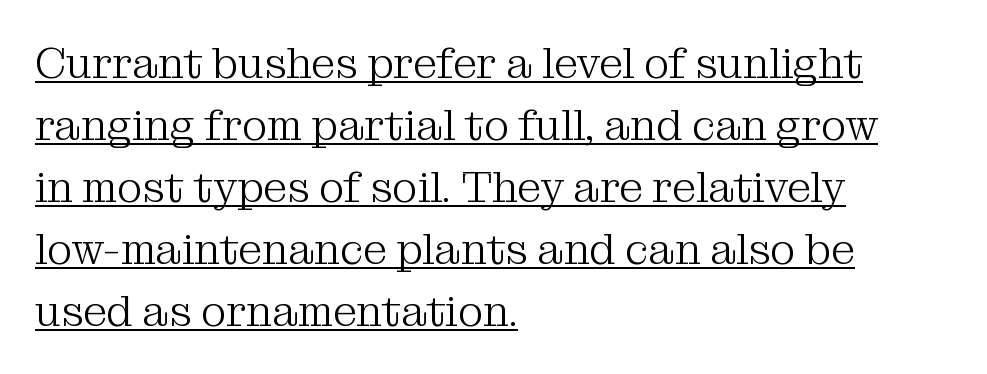
Teacher's note: observe the even left margin — that is flush-left alignment. When letters stand straight like this, we call the style roman or upright. Type style note: has serifs. The rows are spaced the way most documents space them.
